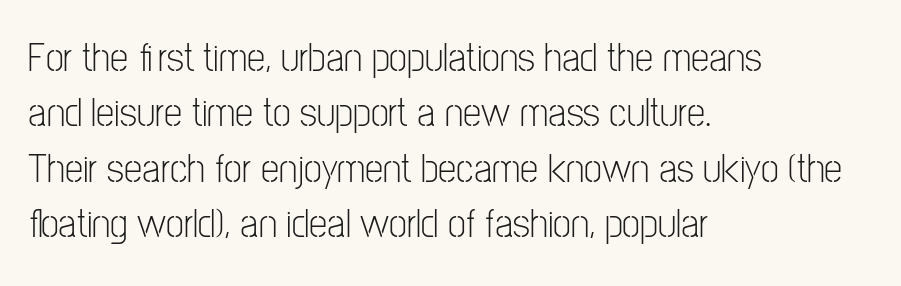
{"serif": "no", "italic": "no", "bold": "no", "weight": "light", "width": "condensed", "stroke_contrast": "low", "x_height": "medium", "monospaced": "no", "underline": "no", "align": "left", "line_spacing": "normal", "line_spacing_ratio": 1.35, "letter_spacing": "normal", "letter_spacing_em": 0.0, "glyph_px": 41}
